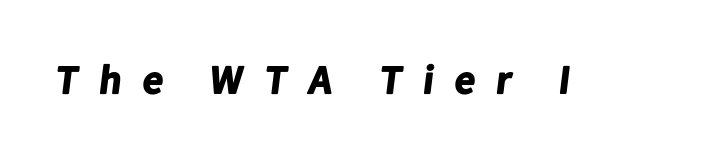
{"serif": "no", "bold": "yes", "weight": "bold", "width": "normal", "stroke_contrast": "low", "x_height": "medium", "monospaced": "no", "underline": "no", "letter_spacing": "wide", "letter_spacing_em": 0.46, "glyph_px": 40}
